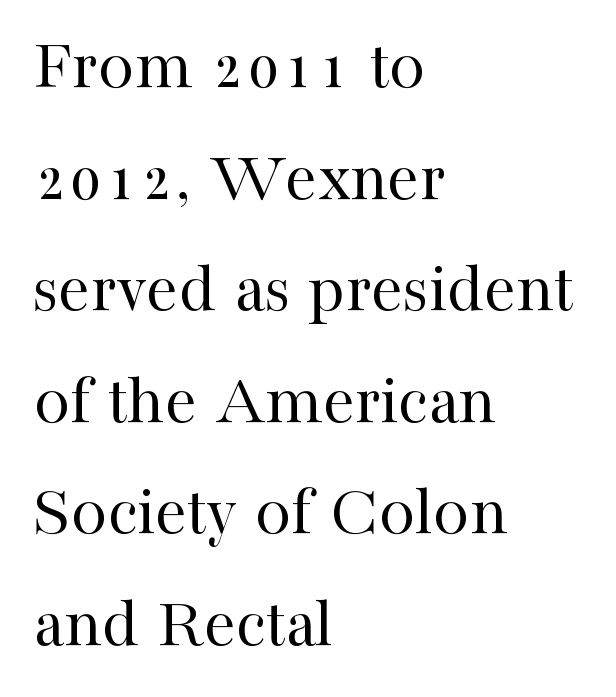
Q: Is the text bold? A: No.
Q: Is the text italic (slanted)? A: No, it is upright.
Q: Is the typeface a serif or a sans-serif typeface? A: Serif.
Q: Is the text underlined? A: No.
Q: How is the paragraph aligned? A: Left-aligned.
Q: Is the spacing between letters normal or unusually wide? A: Normal.
Q: Is the spacing between lines tight, normal or loose? A: Normal.
Q: Width (condensed, normal, or wide)? A: Normal.
Q: Stroke contrast? A: High.
Q: x-height? A: Medium.
Q: Monospaced? A: No.
